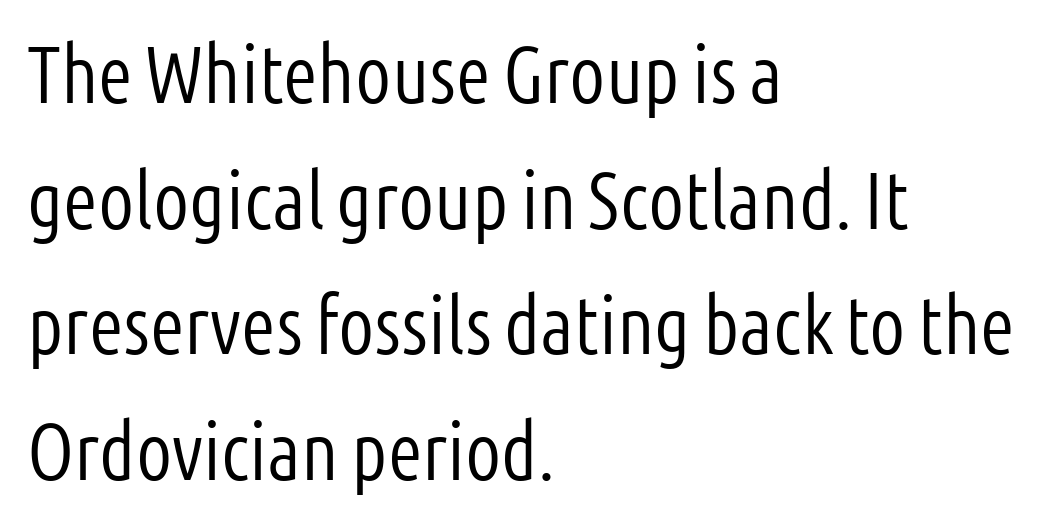
{"serif": "no", "italic": "no", "bold": "no", "weight": "light", "width": "condensed", "stroke_contrast": "low", "x_height": "medium", "monospaced": "no", "underline": "no", "align": "left", "line_spacing": "normal", "line_spacing_ratio": 1.57, "letter_spacing": "normal", "letter_spacing_em": 0.0, "glyph_px": 80}
